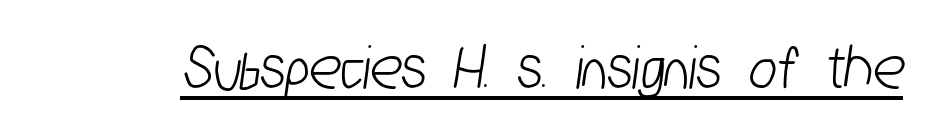
Q: Is the typeface a serif or a sans-serif typeface? A: Sans-serif.
Q: Is the text underlined? A: Yes.
Q: Is the spacing between letters normal or unusually wide? A: Normal.
Q: Width (condensed, normal, or wide)? A: Condensed.
Q: Stroke contrast? A: Low.
Q: x-height? A: Medium.
Q: Monospaced? A: No.
